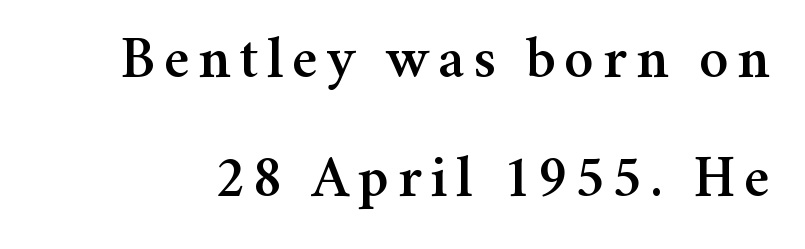
Q: Is the text italic (slanted)? A: No, it is upright.
Q: Is the typeface a serif or a sans-serif typeface? A: Serif.
Q: Is the text underlined? A: No.
Q: Is the spacing between lines tight, normal or loose? A: Loose.
Q: Width (condensed, normal, or wide)? A: Normal.
Q: Stroke contrast? A: Medium.
Q: x-height? A: Medium.
Q: Monospaced? A: No.
